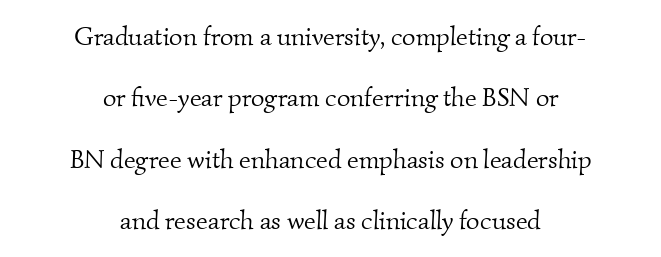
The setting favours the middle, as headings and verse often do. The tracking reads as untouched default to a designer's eye. On a weight scale, this lands at 450 or below. The zone under the glyphs is completely vacant. The block of text is sparse from top to bottom, with ample space between rows.
